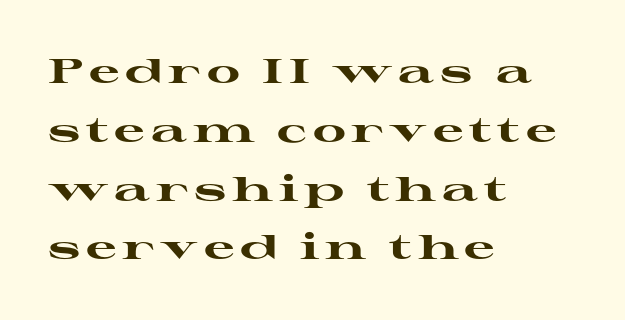
{"serif": "yes", "italic": "no", "bold": "yes", "weight": "heavy", "width": "wide", "stroke_contrast": "high", "x_height": "medium", "monospaced": "no", "underline": "no", "align": "left", "line_spacing_ratio": 1.73, "glyph_px": 34}
